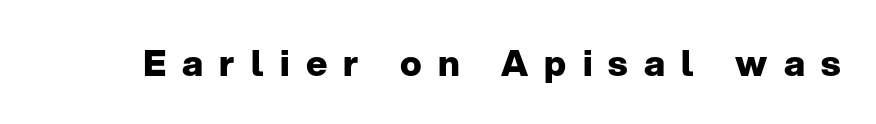
You can tell it's not italic because the verticals are truly vertical. Heavy-handed strokes throughout: this text is bold. The characters display no serif detailing; their extremities are plain. No word sits above an underline. The face used here is proportionally spaced, like ordinary book or web type. Words appear elongated and porous because spacing is wide.
